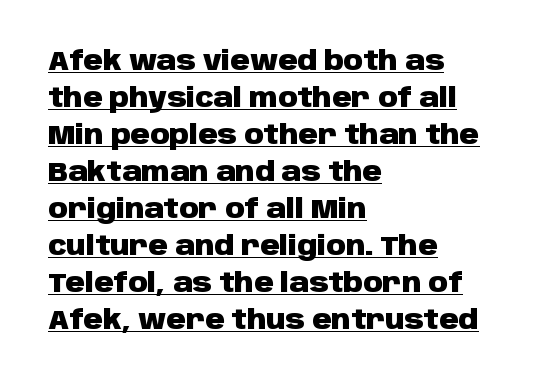
{"italic": "no", "bold": "yes", "underline": "yes", "align": "left", "line_spacing": "normal", "line_spacing_ratio": 1.37, "letter_spacing": "normal", "letter_spacing_em": 0.0, "glyph_px": 27}
